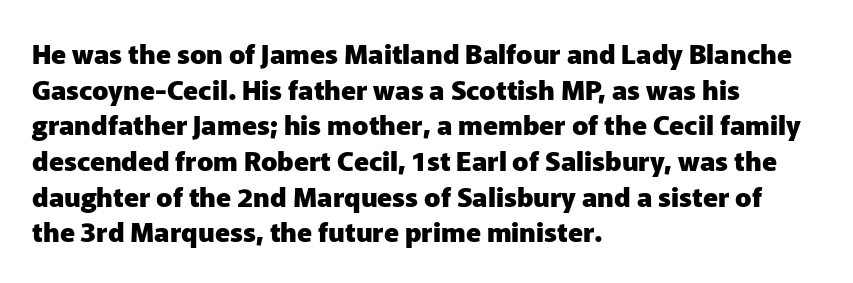
The image shows 27 px bold type, upright; set left-aligned, normal line spacing (1.32x), normal letter spacing, not underlined.
